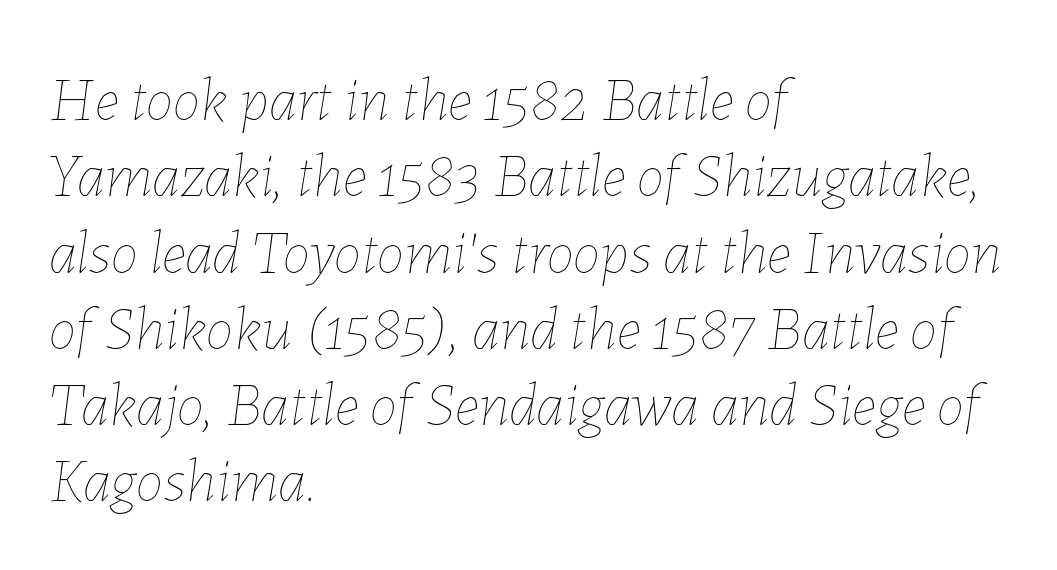
{"italic": "yes", "lean": "right", "slant_degrees": 7, "bold": "no", "weight": "thin", "width": "normal", "stroke_contrast": "low", "x_height": "medium", "monospaced": "no", "underline": "no", "align": "left", "line_spacing_ratio": 1.23, "letter_spacing": "normal", "letter_spacing_em": 0.0, "glyph_px": 62}
